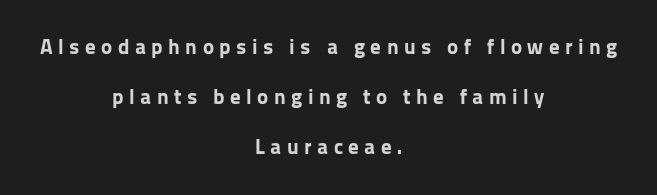
Q: Is the text bold? A: Yes.
Q: Is the text italic (slanted)? A: No, it is upright.
Q: Is the text underlined? A: No.
Q: How is the paragraph aligned? A: Centered.
Q: Is the spacing between letters normal or unusually wide? A: Unusually wide.
Q: Is the spacing between lines tight, normal or loose? A: Loose.
